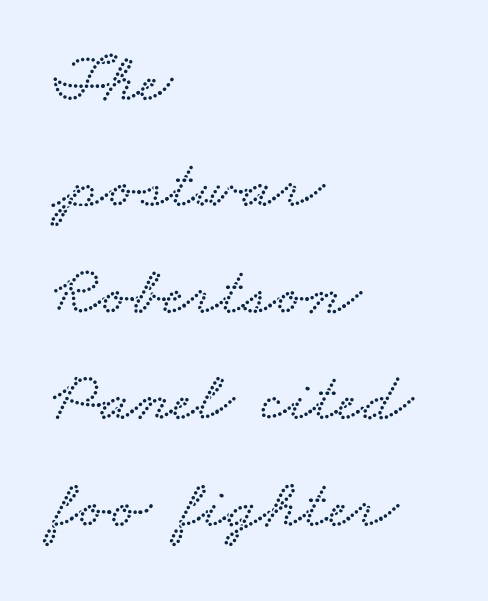
Q: Is the text underlined? A: No.
Q: How is the paragraph aligned? A: Left-aligned.
Q: Is the spacing between letters normal or unusually wide? A: Normal.
Q: Is the spacing between lines tight, normal or loose? A: Normal.
Q: Width (condensed, normal, or wide)? A: Wide.
Q: Stroke contrast? A: Low.
Q: x-height? A: Small.
Q: Monospaced? A: No.
